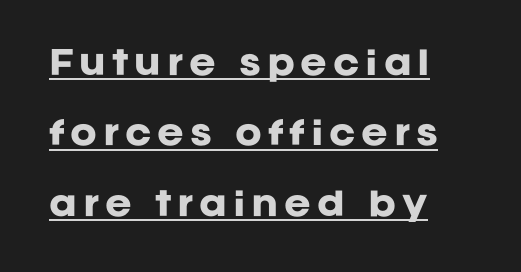
The passage shown stacks its lines with a broad gap. Like a heading marked for emphasis, these lines bear an underscore. I'd call this a sans setting — the letters go barefoot. Line beginnings align vertically; line endings do not. The lettering holds an erect, upright posture throughout. These lines are rendered in a variable-pitch font.
